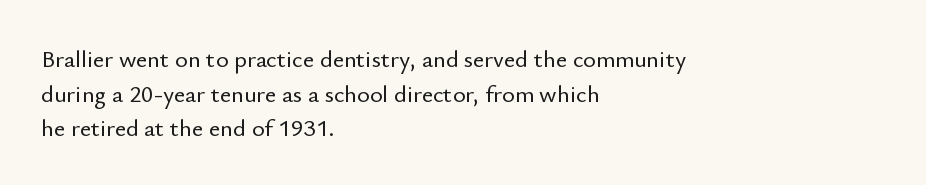
Q: Is the text italic (slanted)? A: No, it is upright.
Q: Is the text underlined? A: No.
Q: How is the paragraph aligned? A: Left-aligned.
Q: Is the spacing between letters normal or unusually wide? A: Normal.
Q: Is the spacing between lines tight, normal or loose? A: Normal.
